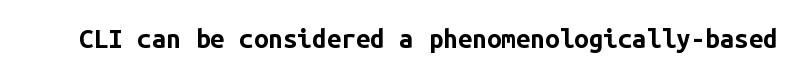
{"italic": "no", "bold": "yes", "underline": "no", "letter_spacing": "normal", "letter_spacing_em": 0.0, "glyph_px": 26}
